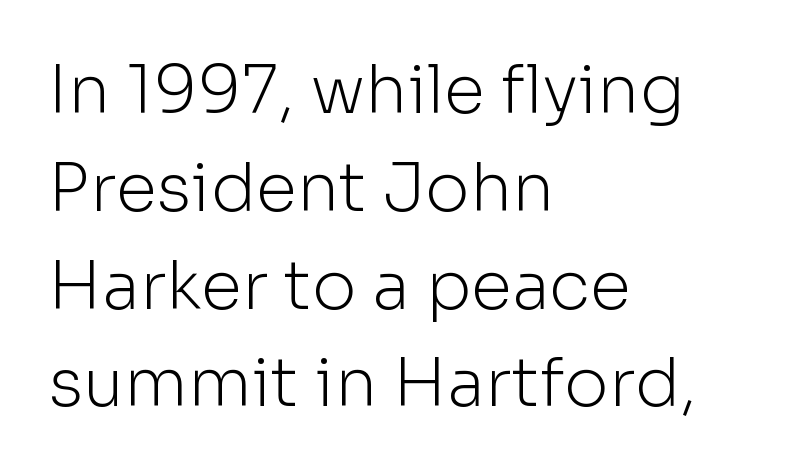
The typesetting does not lean heavy: it is not bold. You could not count columns in this text — the font is proportionally spaced. This rendering features lettering with no underline. The type sits square on the baseline with zero lean. Letter spacing: default. The rag falls on the right side of this text block.
